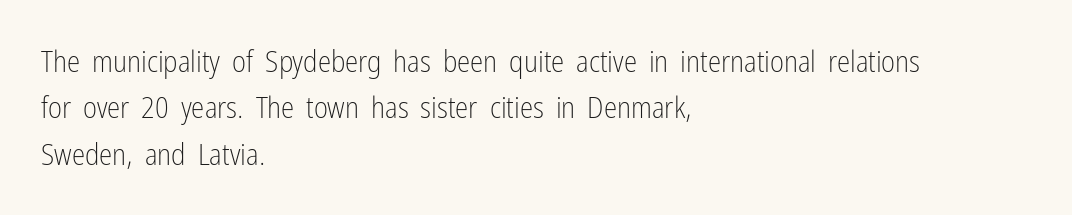
The image shows 30 px light, condensed sans-serif type, upright; set left-aligned, normal line spacing (1.55x), normal letter spacing, not underlined; low stroke contrast and a medium x-height.
